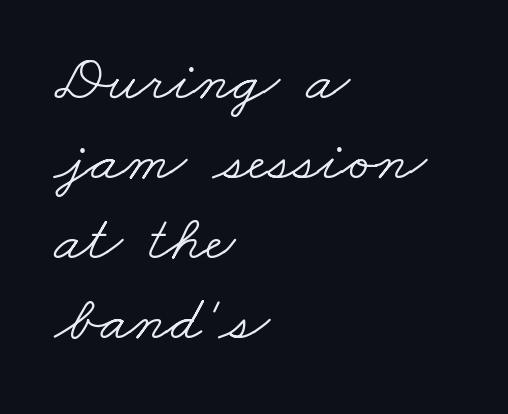
A classic flush-left, rag-right setting is used for this passage. The glyphs are unaccompanied by any horizontal stroke below them. Honestly, the letter spacing is just normal — you wouldn't notice it. The rendering uses natural spacing where letterforms have individual widths.
